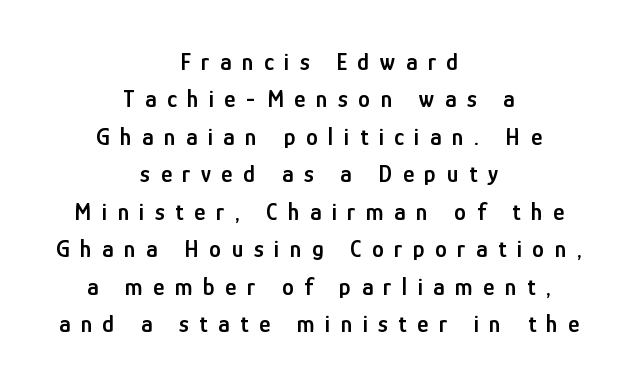
{"italic": "no", "bold": "semi", "underline": "no", "align": "center", "line_spacing": "normal", "line_spacing_ratio": 1.56, "letter_spacing": "wide", "letter_spacing_em": 0.44, "glyph_px": 24}
